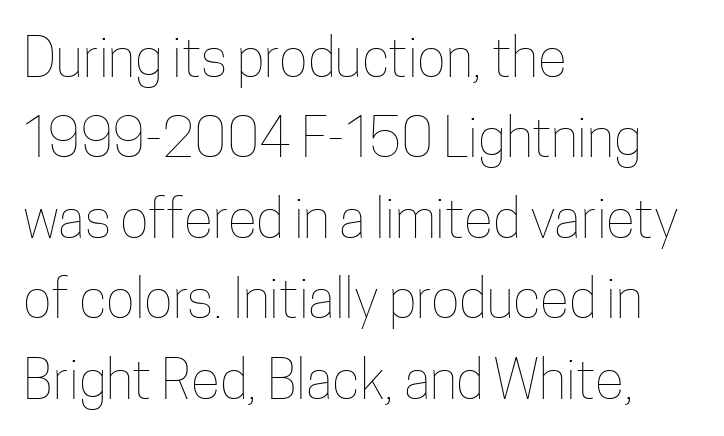
It's the straight-up-and-down kind of type. The strokes carry an ordinary text weight at most. Evenly set lines give the paragraph a standard silhouette. The foot of each line stays bare and open.
